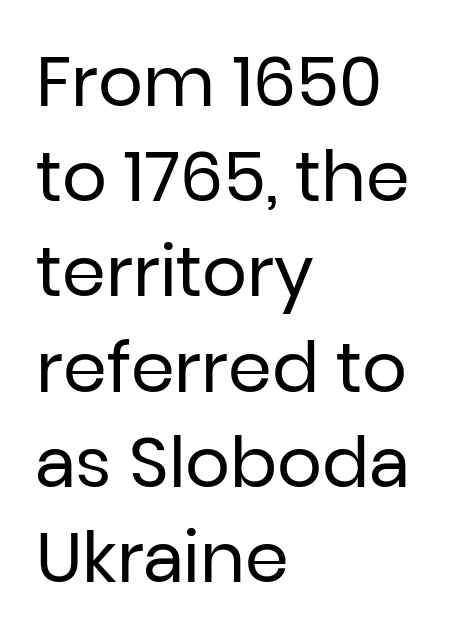
Q: Is the text bold? A: No.
Q: Is the text italic (slanted)? A: No, it is upright.
Q: Is the typeface a serif or a sans-serif typeface? A: Sans-serif.
Q: Is the text underlined? A: No.
Q: How is the paragraph aligned? A: Left-aligned.
Q: Is the spacing between letters normal or unusually wide? A: Normal.
Q: Is the spacing between lines tight, normal or loose? A: Normal.
Q: Width (condensed, normal, or wide)? A: Normal.
Q: Stroke contrast? A: Low.
Q: x-height? A: Medium.
Q: Monospaced? A: No.
